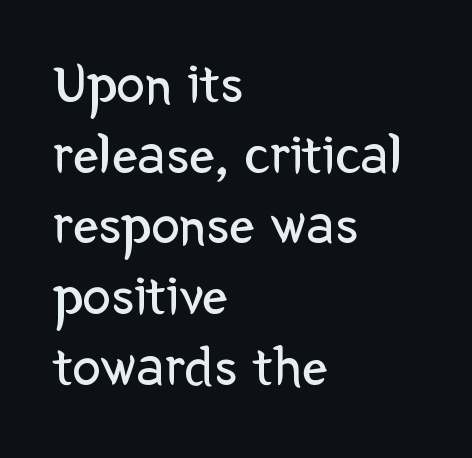
{"serif": "no", "italic": "no", "bold": "no", "weight": "regular", "width": "normal", "stroke_contrast": "low", "x_height": "medium", "monospaced": "no", "underline": "no", "align": "left", "line_spacing_ratio": 1.24, "letter_spacing": "normal", "letter_spacing_em": 0.0, "glyph_px": 57}
